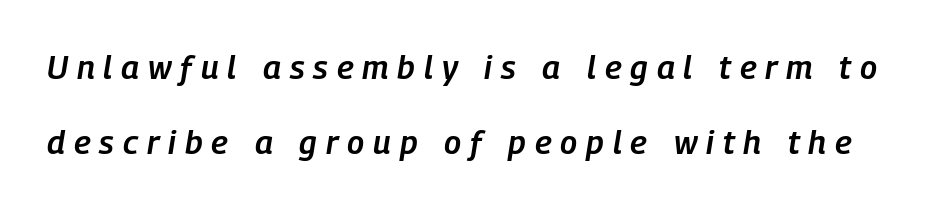
Each word looks stretched out because of the extra space between its letters. Each glyph is drawn with semibold strokes, heavier than normal yet not fully bold. Each letter keeps its own natural width here, so spacing adapts to shape. The zone under the glyphs is completely vacant.
